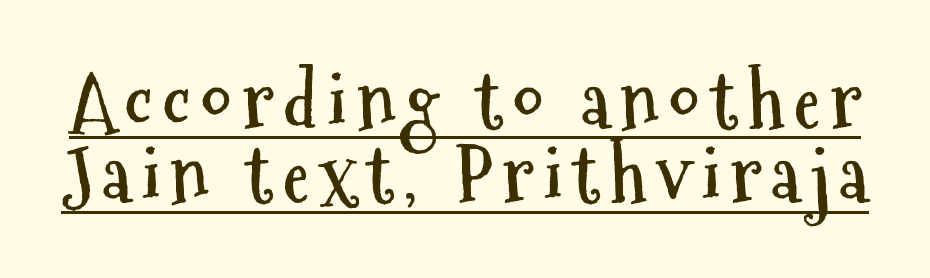
The image shows 76 px semibold, condensed sans-serif type, upright; set tight line spacing (0.98x), underlined; medium stroke contrast and a medium x-height.
